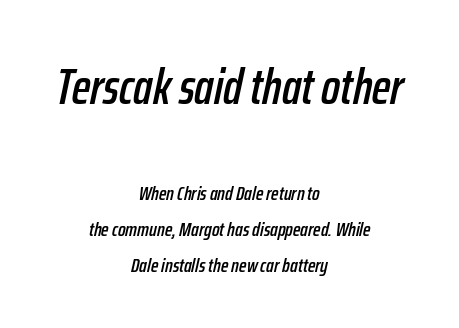
{"italic": "yes", "lean": "right", "slant_degrees": 12, "width": "condensed", "stroke_contrast": "low", "x_height": "medium", "monospaced": "no", "underline": "no", "align": "center", "line_spacing_ratio": 1.8, "letter_spacing": "normal", "letter_spacing_em": 0.0, "larger_block": "first", "size_ratio": 2.5, "glyph_px": 50}
